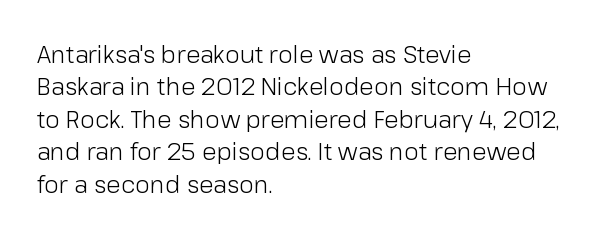
Q: Is the text bold? A: No.
Q: Is the text italic (slanted)? A: No, it is upright.
Q: Is the text underlined? A: No.
Q: How is the paragraph aligned? A: Left-aligned.
Q: Is the spacing between letters normal or unusually wide? A: Normal.
Q: Is the spacing between lines tight, normal or loose? A: Normal.
